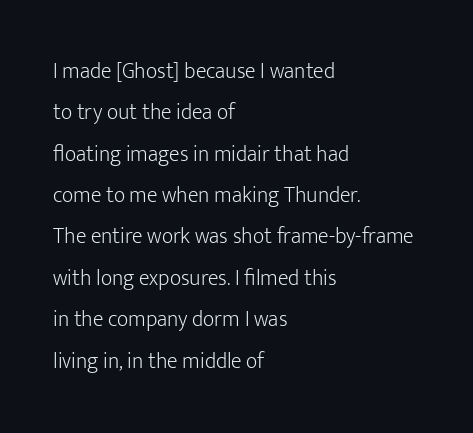
Q: Is the text bold? A: No.
Q: Is the text italic (slanted)? A: No, it is upright.
Q: Is the text underlined? A: No.
Q: How is the paragraph aligned? A: Left-aligned.
Q: Is the spacing between letters normal or unusually wide? A: Normal.
